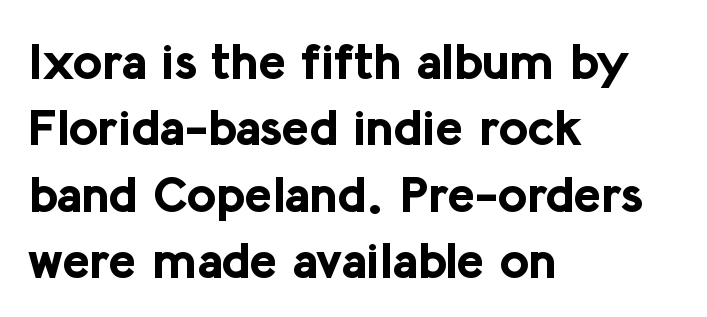
What stands out about the letter spacing? Nothing — it is the standard amount. Honestly, the row spacing looks completely unremarkable. Strong, thick strokes mark this as bold type. A typesetter would label this face a sans. Beneath every word, the page is bare.
